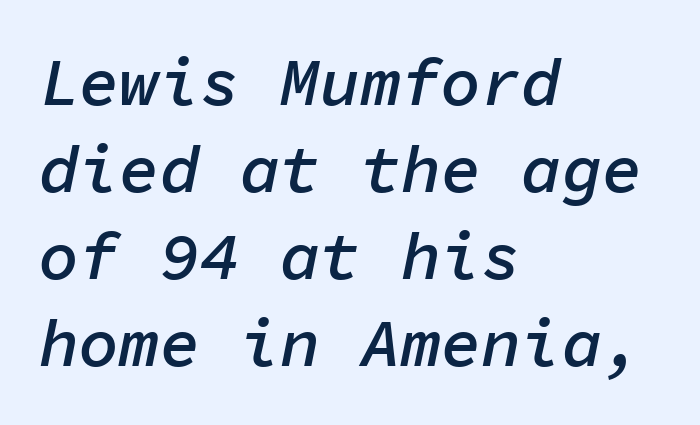
Yep, that's italic — everything's leaning. Characters follow at the spacing the type designer built in. Look at the stroke-to-counter ratio: somewhat heavy, a semibold. Nobody drew a line under any word here. Typeset ragged right — the left edge is the straight one.
